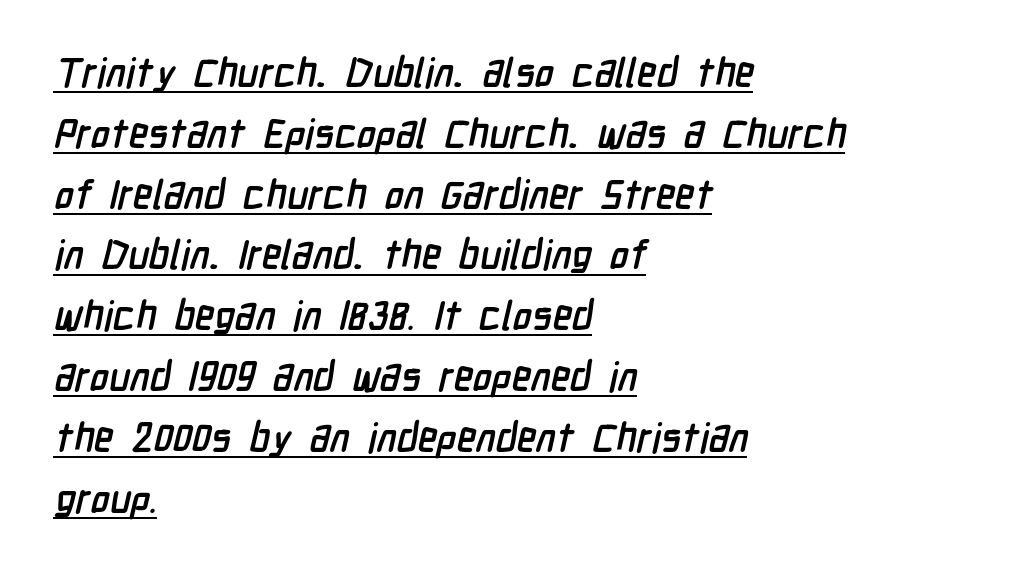
{"serif": "no", "bold": "yes", "weight": "semibold", "width": "condensed", "stroke_contrast": "low", "x_height": "medium", "monospaced": "no", "underline": "yes", "align": "left", "line_spacing": "normal", "line_spacing_ratio": 1.52, "letter_spacing": "normal", "letter_spacing_em": 0.0, "glyph_px": 40}
